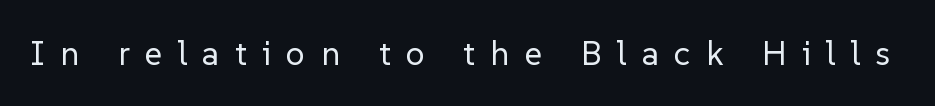
The typesetting does not lean heavy: it is not bold. The gap between lines stays unmarked. Substantial extra tracking has been applied to these lines. No feet cap the strokes, marking this as sans-serif type. Do the characters align in a grid? No, the font is proportional.
